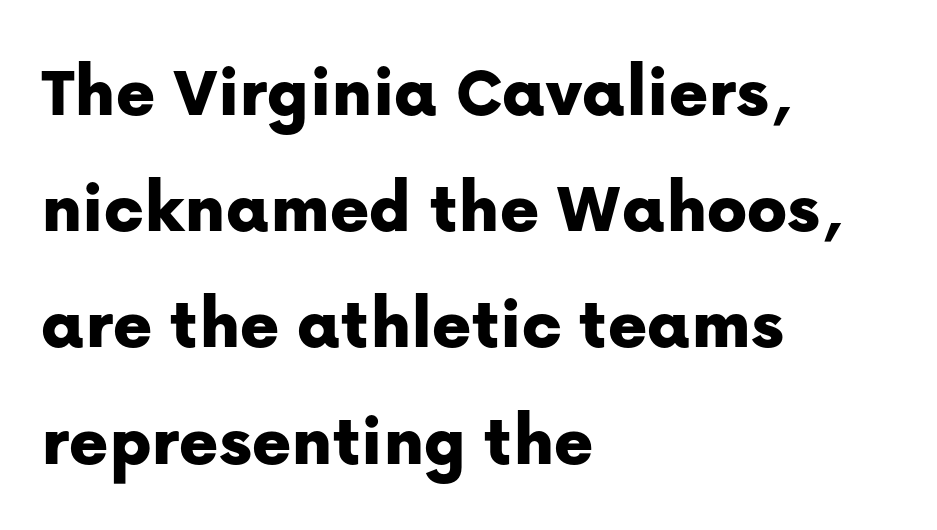
Q: Is the text italic (slanted)? A: No, it is upright.
Q: Is the typeface a serif or a sans-serif typeface? A: Sans-serif.
Q: Is the text underlined? A: No.
Q: How is the paragraph aligned? A: Left-aligned.
Q: Is the spacing between letters normal or unusually wide? A: Normal.
Q: Is the spacing between lines tight, normal or loose? A: Normal.
Q: Width (condensed, normal, or wide)? A: Normal.
Q: Stroke contrast? A: Low.
Q: x-height? A: Medium.
Q: Monospaced? A: No.
